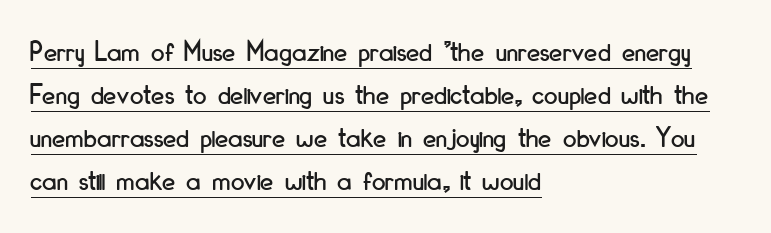
Is there any slant? The stems are plumb. The rendering uses natural spacing where letterforms have individual widths. Vertically, the passage feels balanced, rows spaced as you'd expect. Caption: multi-line text, flush left, ragged right. Standard letterfit; no display-style spreading of the glyphs. This rendering features underlined lettering.
